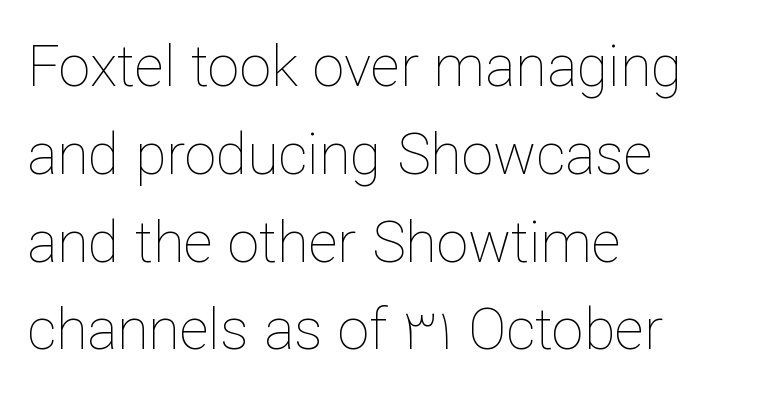
Q: Is the text bold? A: No.
Q: Is the text italic (slanted)? A: No, it is upright.
Q: Is the text underlined? A: No.
Q: How is the paragraph aligned? A: Left-aligned.
Q: Is the spacing between letters normal or unusually wide? A: Normal.
Q: Is the spacing between lines tight, normal or loose? A: Normal.
Q: Width (condensed, normal, or wide)? A: Normal.
Q: Stroke contrast? A: Low.
Q: x-height? A: Medium.
Q: Monospaced? A: No.
